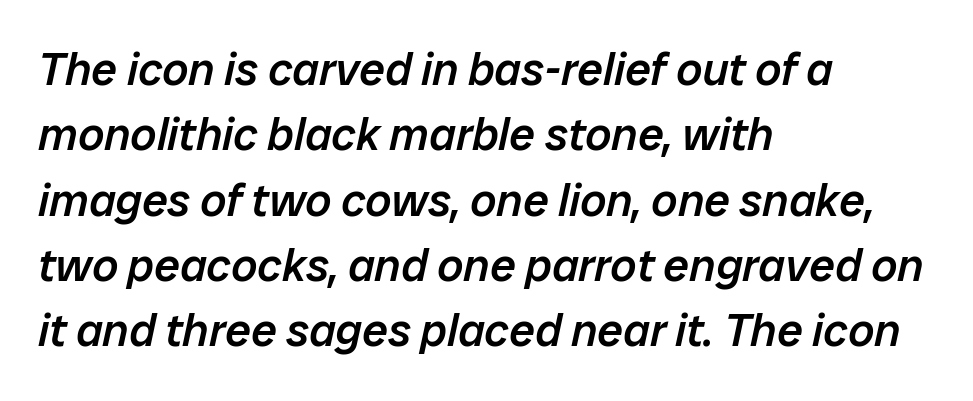
{"italic": "yes", "lean": "right", "slant_degrees": 12, "bold": "semi", "weight": "semibold", "width": "normal", "stroke_contrast": "low", "x_height": "medium", "monospaced": "no", "underline": "no", "align": "left", "line_spacing": "normal", "line_spacing_ratio": 1.42, "letter_spacing": "normal", "letter_spacing_em": 0.0, "glyph_px": 46}
